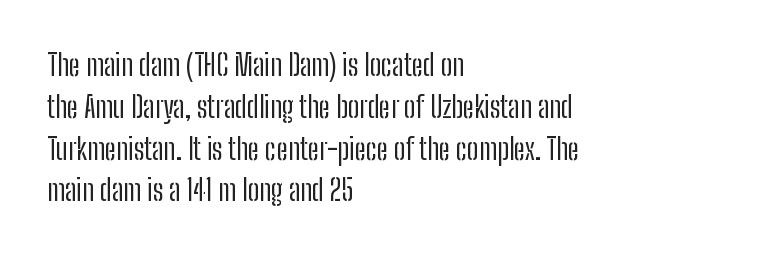
Vertically, the passage feels balanced, rows spaced as you'd expect. This sample uses plain, unmodified letter spacing. Character widths vary here, with narrow letters taking less room than wide ones. A bare baseline throughout the passage.
